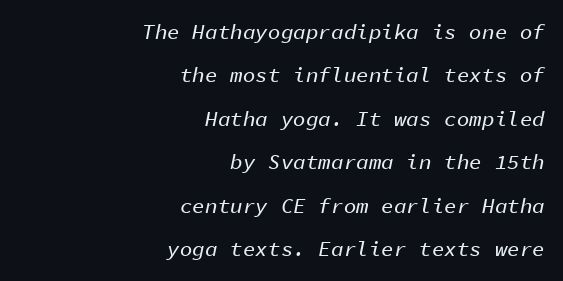
Each line ends at the same right margin while the left side varies. No extra tracking has been applied to these lines. Plain, unruled lines of type. The line-height multiplier appears high, well above default.
